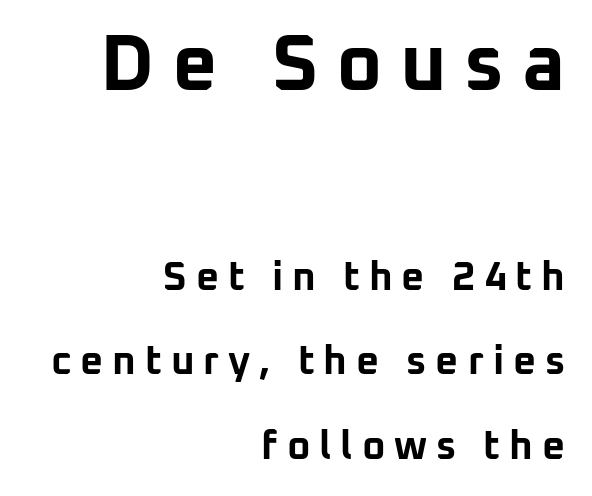
Caption: expanded tracking, letters set apart. The text block is weighted toward the right margin, trailing off unevenly leftward. Each letter keeps its own natural width here, so spacing adapts to shape. Posture: vertical. Every letter is thick-stroked: bold, no question. No feet cap the strokes, marking this as sans-serif type.
